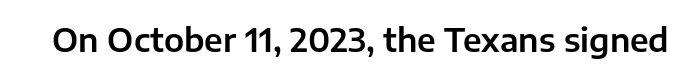
Q: Is the text italic (slanted)? A: No, it is upright.
Q: Is the typeface a serif or a sans-serif typeface? A: Sans-serif.
Q: Is the text underlined? A: No.
Q: Is the spacing between letters normal or unusually wide? A: Normal.
Q: Width (condensed, normal, or wide)? A: Normal.
Q: Stroke contrast? A: Low.
Q: x-height? A: Medium.
Q: Monospaced? A: No.
